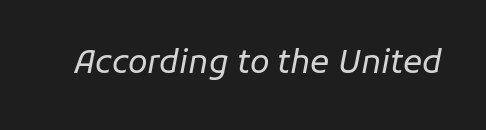
{"italic": "yes", "lean": "right", "slant_degrees": 11, "bold": "no", "weight": "regular", "width": "normal", "stroke_contrast": "low", "x_height": "medium", "monospaced": "no", "underline": "no", "letter_spacing": "normal", "letter_spacing_em": 0.0, "glyph_px": 32}
